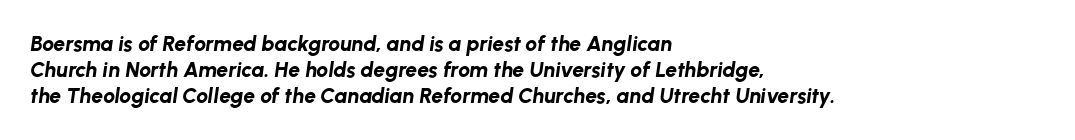
The image shows 21 px bold type, italic (leaning right); set left-aligned, line spacing 1.23x, normal letter spacing, not underlined.
